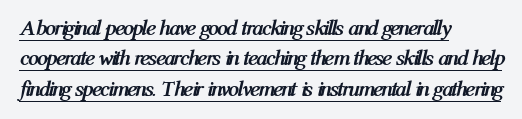
{"italic": "yes", "lean": "right", "slant_degrees": 12, "bold": "yes", "underline": "yes", "align": "left", "line_spacing": "normal", "line_spacing_ratio": 1.38, "letter_spacing": "normal", "letter_spacing_em": 0.0, "glyph_px": 22}
